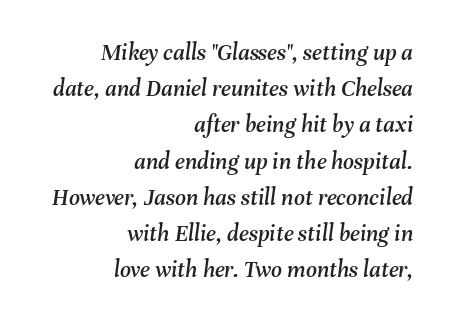
The image shows 24 px text type, italic (leaning right); set right-aligned, normal line spacing (1.51x), normal letter spacing, not underlined.
